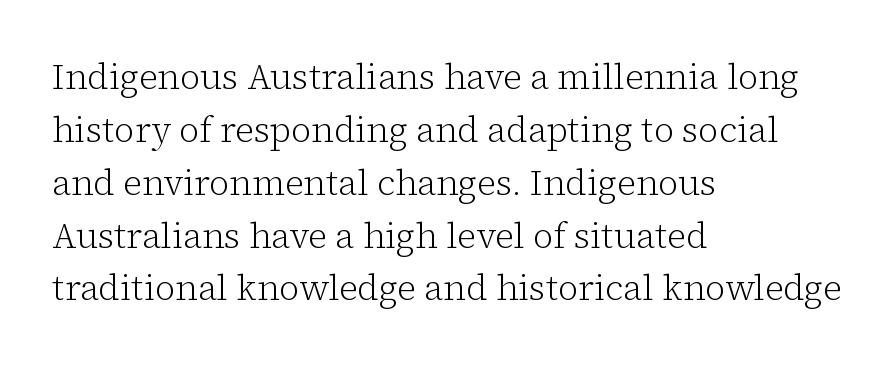
{"serif": "yes", "italic": "no", "bold": "no", "weight": "light", "width": "normal", "stroke_contrast": "low", "x_height": "medium", "monospaced": "no", "underline": "no", "align": "left", "line_spacing": "normal", "line_spacing_ratio": 1.51, "letter_spacing": "normal", "letter_spacing_em": 0.0, "glyph_px": 35}
